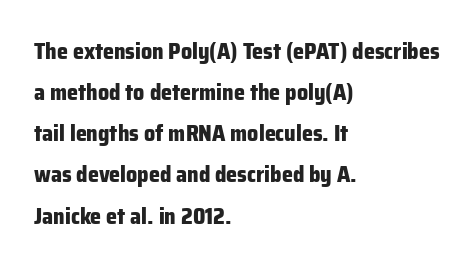
The image shows 22 px bold type, upright; set left-aligned, line spacing 1.87x, normal letter spacing, not underlined.
